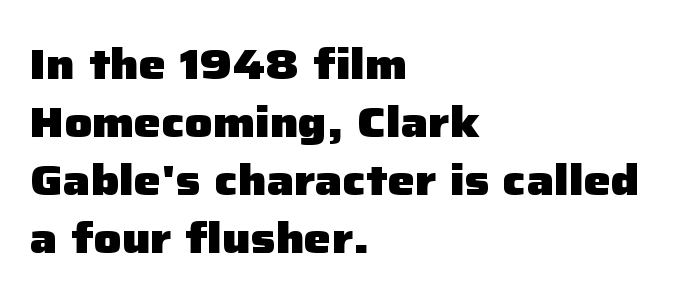
You'd pick this weight for a headline — it's a proper bold. Every stem runs plumb, perpendicular to the baseline. The strip under each line holds only bare page. One-word summary of the alignment: left. Short note: letters normally spaced.
